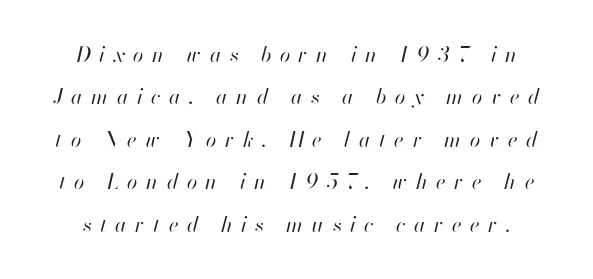
The image shows 21 px text type, italic (leaning right); set loose line spacing (2.02x), unusually wide letter spacing (+0.41 em), not underlined.
